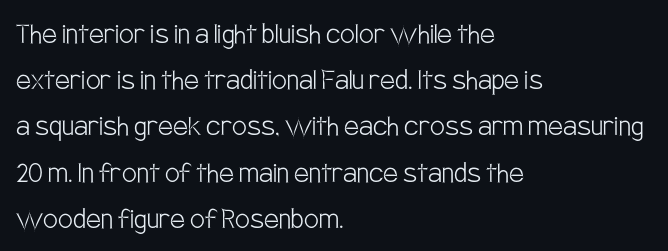
Q: Is the text bold? A: No.
Q: Is the text italic (slanted)? A: No, it is upright.
Q: Is the typeface a serif or a sans-serif typeface? A: Sans-serif.
Q: Is the text underlined? A: No.
Q: How is the paragraph aligned? A: Left-aligned.
Q: Is the spacing between letters normal or unusually wide? A: Normal.
Q: Is the spacing between lines tight, normal or loose? A: Normal.
Q: Width (condensed, normal, or wide)? A: Condensed.
Q: Stroke contrast? A: Low.
Q: x-height? A: Large.
Q: Monospaced? A: No.
